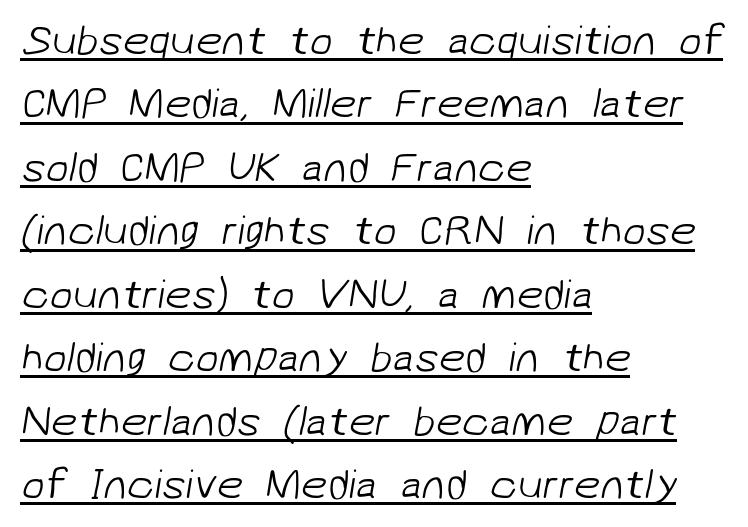
{"serif": "no", "bold": "no", "weight": "light", "width": "normal", "stroke_contrast": "low", "x_height": "medium", "monospaced": "no", "underline": "yes", "align": "left", "line_spacing": "normal", "line_spacing_ratio": 1.51, "letter_spacing": "normal", "letter_spacing_em": 0.0, "glyph_px": 42}
